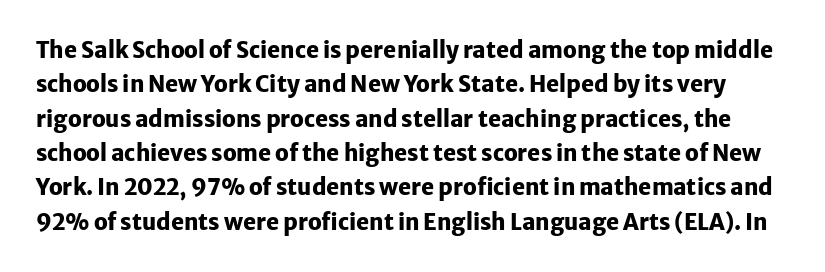
{"italic": "no", "bold": "yes", "underline": "no", "line_spacing": "normal", "line_spacing_ratio": 1.56, "letter_spacing": "normal", "letter_spacing_em": 0.0, "glyph_px": 22}
